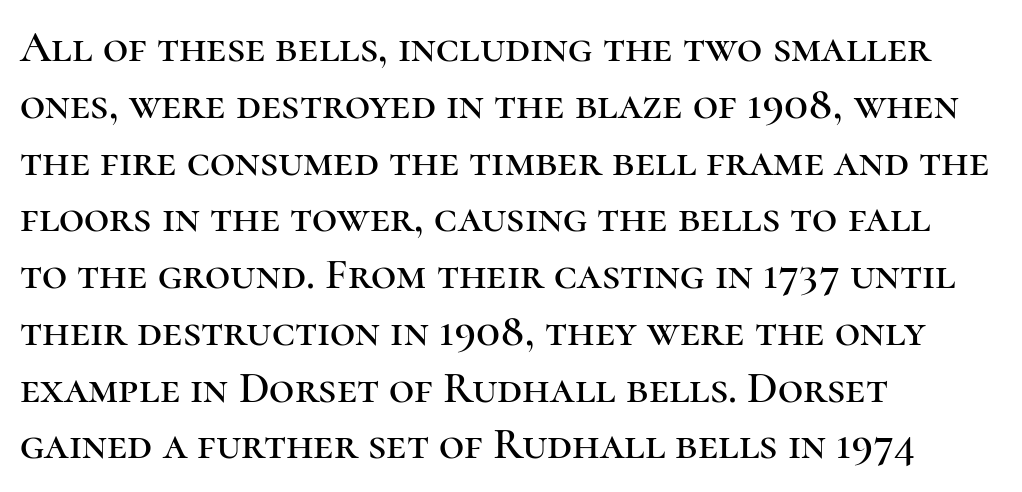
Check the space under the baseline: it is left empty. The compositor pushed each line to the left boundary. This sample keeps an unexceptional amount of space between lines. This is roman type, the default non-slanted kind. Honestly, the letter spacing is just normal — you wouldn't notice it. This sample has the flowing, uneven cadence of proportional lettering.
